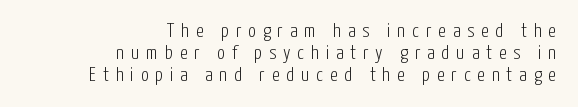
Q: Is the text bold? A: No.
Q: Is the text italic (slanted)? A: No, it is upright.
Q: Is the text underlined? A: No.
Q: How is the paragraph aligned? A: Right-aligned.
Q: Is the spacing between letters normal or unusually wide? A: Unusually wide.
Q: Is the spacing between lines tight, normal or loose? A: Tight.
